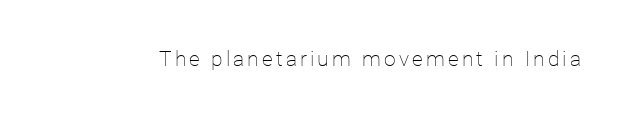
{"italic": "no", "bold": "no", "underline": "no", "glyph_px": 21}
